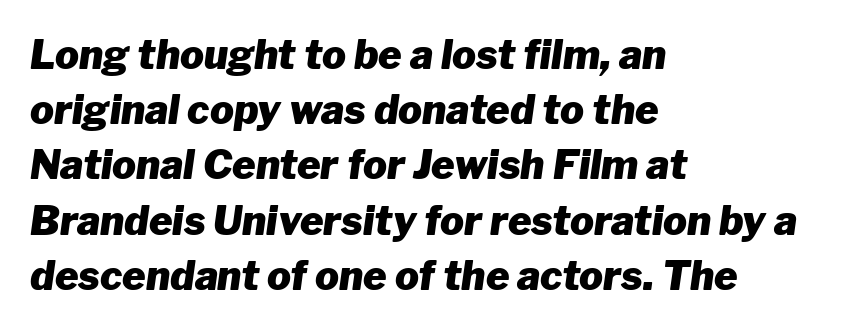
The rendering applies a slant to the glyphs. The rows are spaced the way most documents space them. This sample has the flowing, uneven cadence of proportional lettering. Look at the stroke-to-counter ratio: heavy, a bold. Visually the block forms a straight wall on the left and a jagged coastline on the right.
